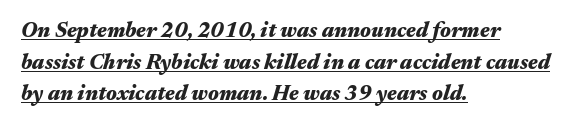
The specimen includes a rule beneath the text block's lines. A typesetter would call this leading conventional body-copy spacing. Does the lettering tilt? It does — this is italic. Inter-character spacing is left at the font's built-in metrics. Left-aligned paragraph, ragged on the right. Typographic density is high because the face is bold.
